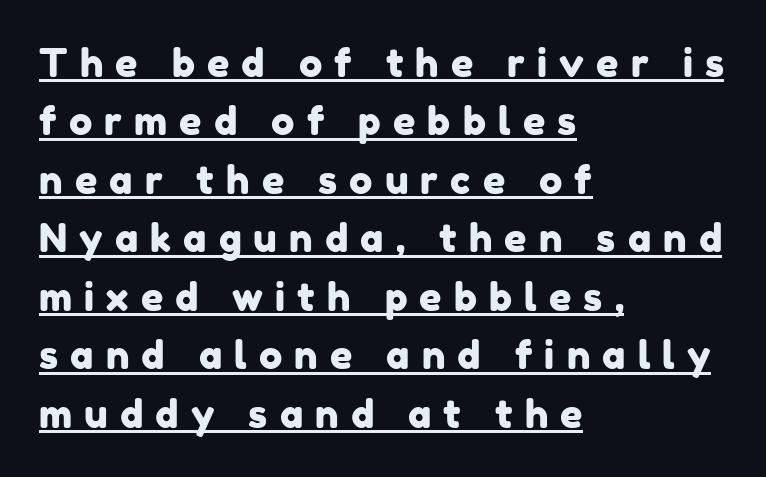
Q: Is the typeface a serif or a sans-serif typeface? A: Sans-serif.
Q: Is the text underlined? A: Yes.
Q: How is the paragraph aligned? A: Left-aligned.
Q: Is the spacing between letters normal or unusually wide? A: Unusually wide.
Q: Is the spacing between lines tight, normal or loose? A: Normal.
Q: Width (condensed, normal, or wide)? A: Normal.
Q: Stroke contrast? A: Low.
Q: x-height? A: Medium.
Q: Monospaced? A: No.
